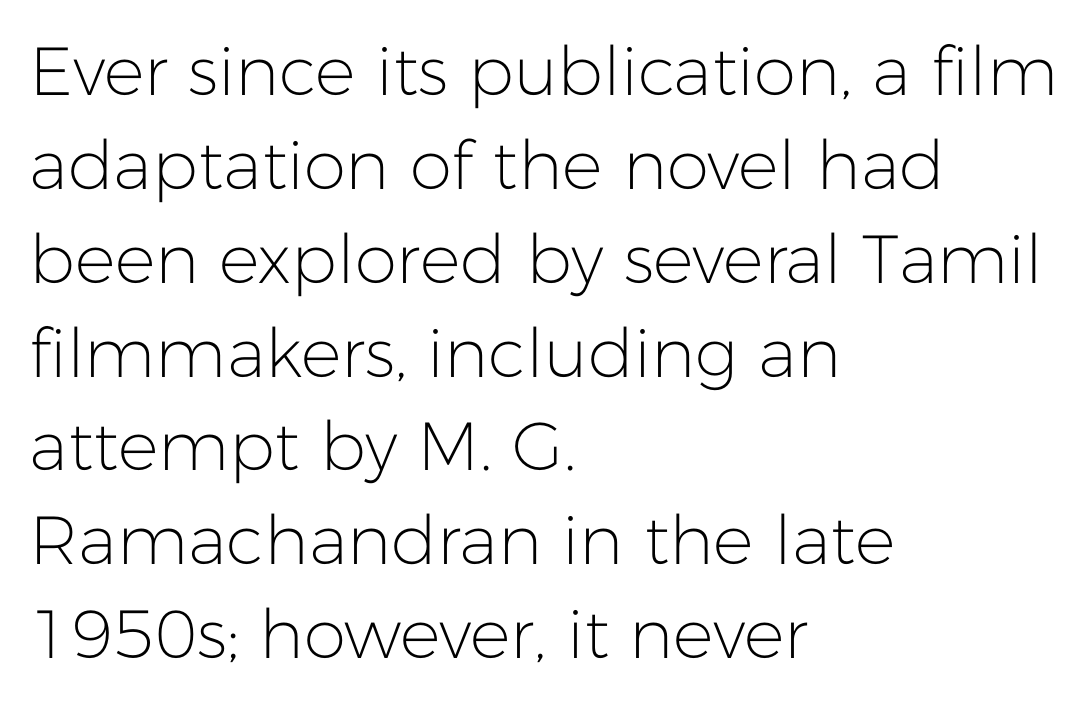
The image shows 68 px light sans-serif type, upright; set left-aligned, normal line spacing (1.38x), normal letter spacing, not underlined; low stroke contrast and a medium x-height.
